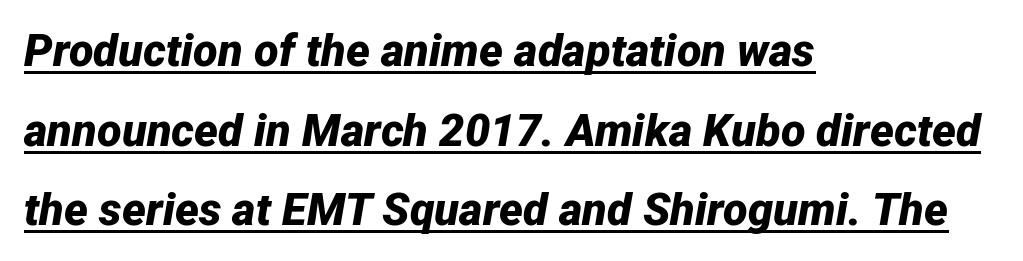
Typesetter's note: full bold, strokes at maximum text heaviness. This is oblique type, the kind used for emphasis or titles. Caption: lettering with a line underneath. A typesetter would call this proportional, since set widths differ per character.
